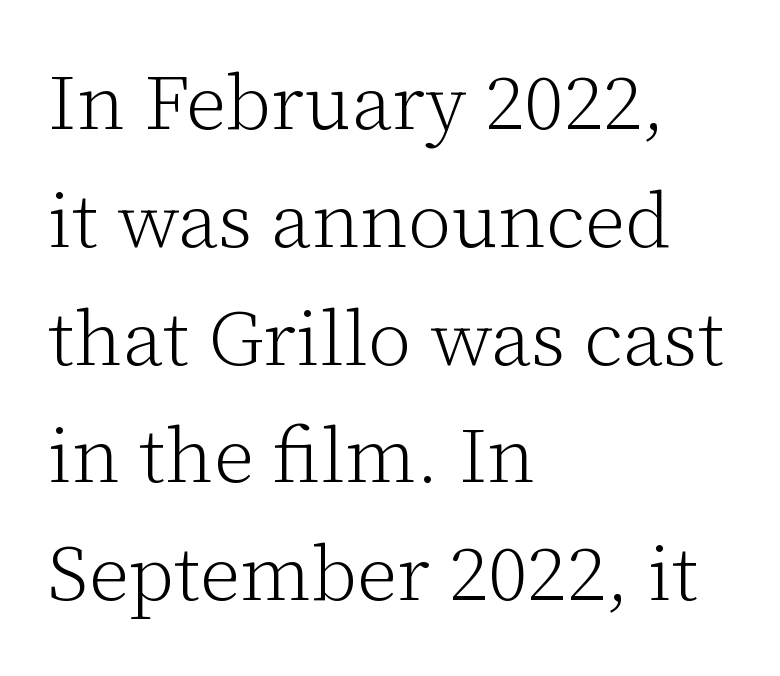
The image shows 78 px light serif type, upright; set left-aligned, normal line spacing (1.51x), normal letter spacing, not underlined; low stroke contrast and a medium x-height.
